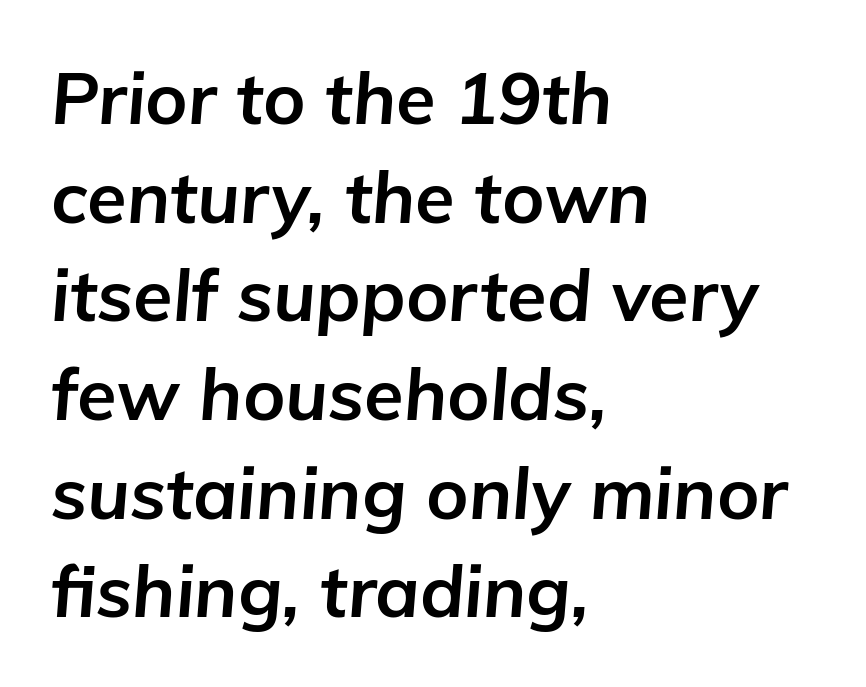
A clean baseline with only descenders dipping below it. Varying glyph widths throughout — classic text-font behaviour. The sample has been set heavy, in full bold. In CSS terms this would be text-align: left.
